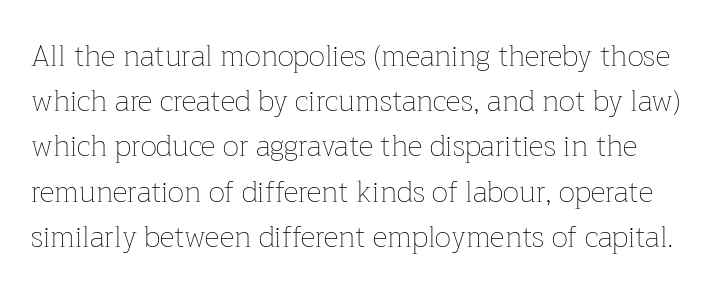
The image shows 29 px thin type, upright; set normal line spacing (1.56x), normal letter spacing, not underlined; low stroke contrast and a medium x-height.
